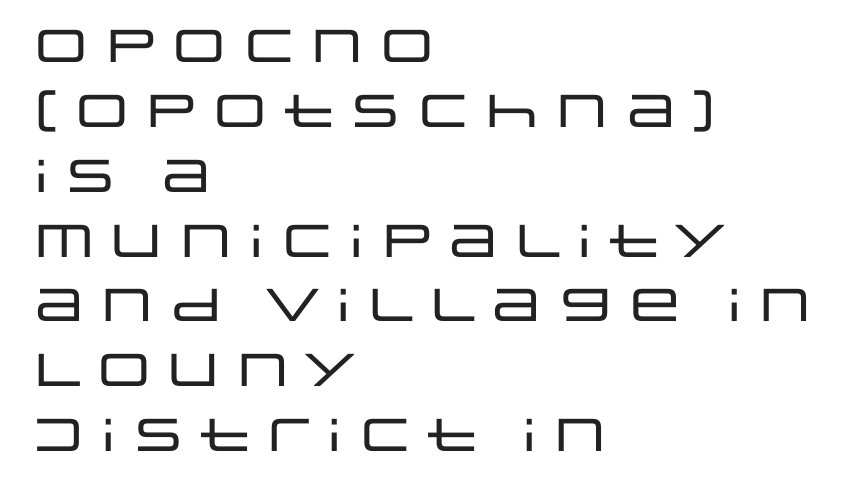
The image shows 46 px wide sans-serif type, upright; set left-aligned, normal line spacing (1.41x), normal letter spacing, not underlined; low stroke contrast and a large x-height.
